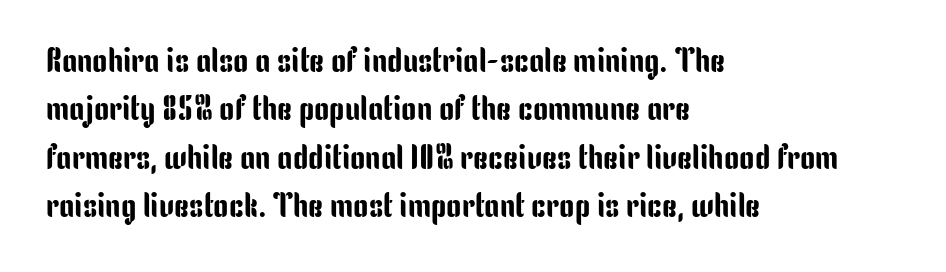
The image shows 34 px condensed sans-serif type, upright; set left-aligned, normal line spacing (1.42x), normal letter spacing, not underlined; low stroke contrast and a medium x-height.
